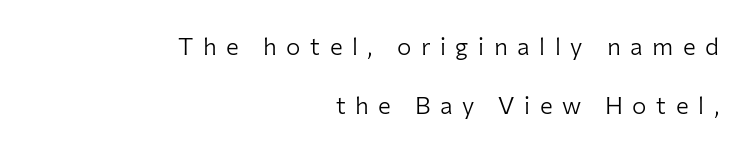
{"italic": "no", "bold": "no", "underline": "no", "align": "right", "line_spacing": "loose", "line_spacing_ratio": 2.46, "letter_spacing": "wide", "letter_spacing_em": 0.4, "glyph_px": 24}
